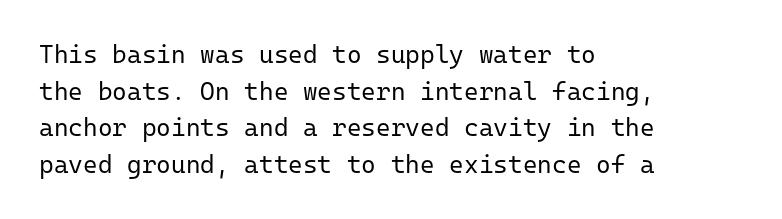
Weight: in the light-to-regular range. In CSS terms this would be text-align: left. The letters stand straight up with perfectly vertical stems. Each new line begins a customary step beneath the previous one. Characters follow at the spacing the type designer built in.
